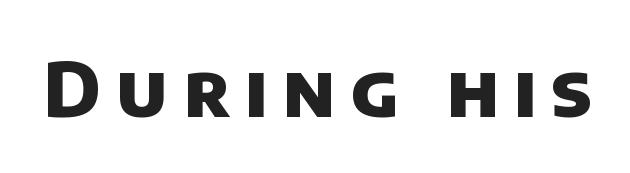
{"serif": "no", "bold": "yes", "weight": "heavy", "width": "normal", "stroke_contrast": "low", "x_height": "large", "monospaced": "no", "underline": "no", "glyph_px": 75}
